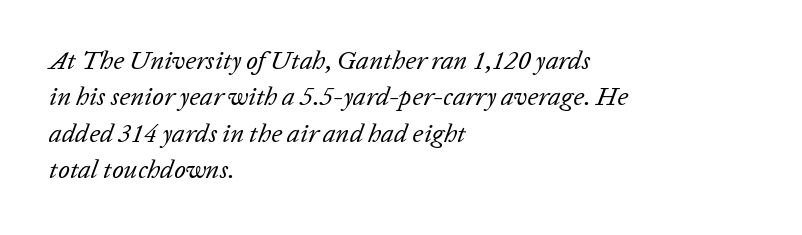
Q: Is the text bold? A: No.
Q: Is the text italic (slanted)? A: Yes, it leans right by about 20 degrees.
Q: Is the text underlined? A: No.
Q: How is the paragraph aligned? A: Left-aligned.
Q: Is the spacing between letters normal or unusually wide? A: Normal.
Q: Is the spacing between lines tight, normal or loose? A: Normal.
